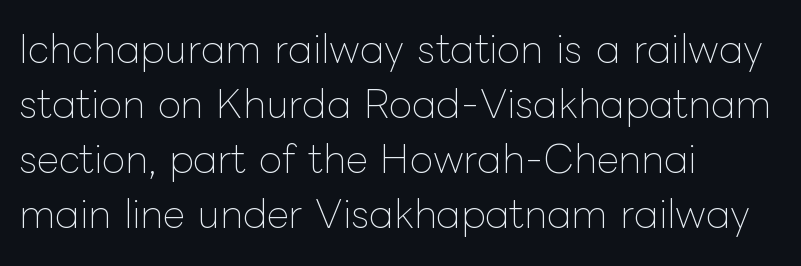
{"italic": "no", "bold": "no", "weight": "thin", "width": "normal", "stroke_contrast": "low", "x_height": "medium", "monospaced": "no", "underline": "no", "align": "left", "line_spacing": "normal", "line_spacing_ratio": 1.45, "letter_spacing": "normal", "letter_spacing_em": 0.0, "glyph_px": 38}
